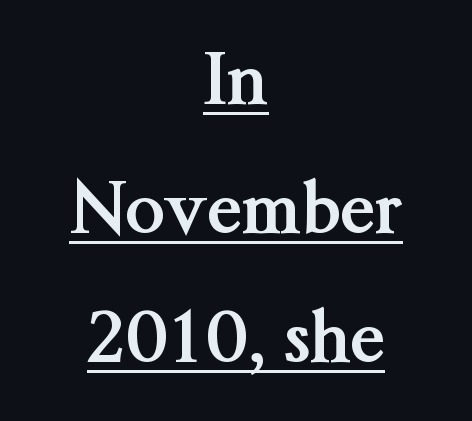
The image shows 71 px semibold serif type, upright; set centered, line spacing 1.82x, normal letter spacing, underlined; medium stroke contrast and a medium x-height.
